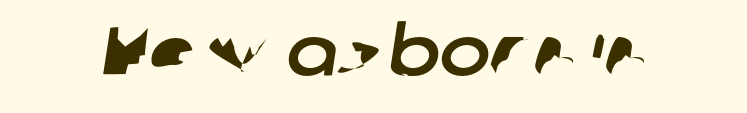
The image shows 68 px sans-serif type; set normal letter spacing, not underlined; low stroke contrast and a medium x-height.
